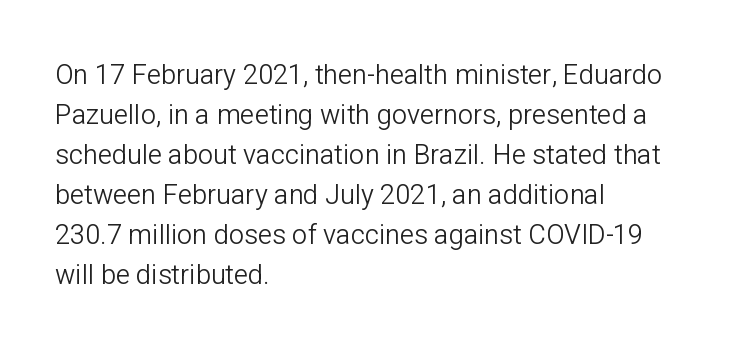
{"italic": "no", "bold": "no", "underline": "no", "align": "left", "line_spacing": "normal", "line_spacing_ratio": 1.48, "letter_spacing": "normal", "letter_spacing_em": 0.0, "glyph_px": 27}
